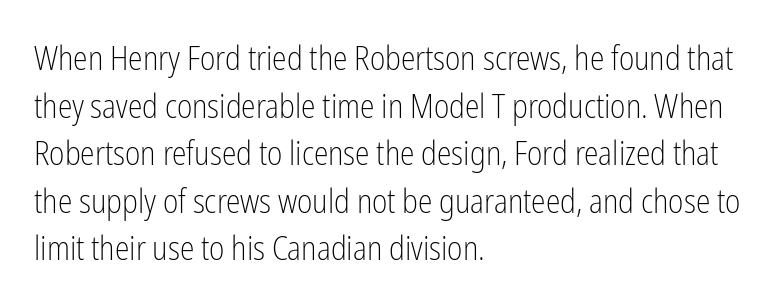
Quick note: not italic, upright. The space directly below the letters is spotless. These lines stack with their left ends in a neat column. Regular leading.
